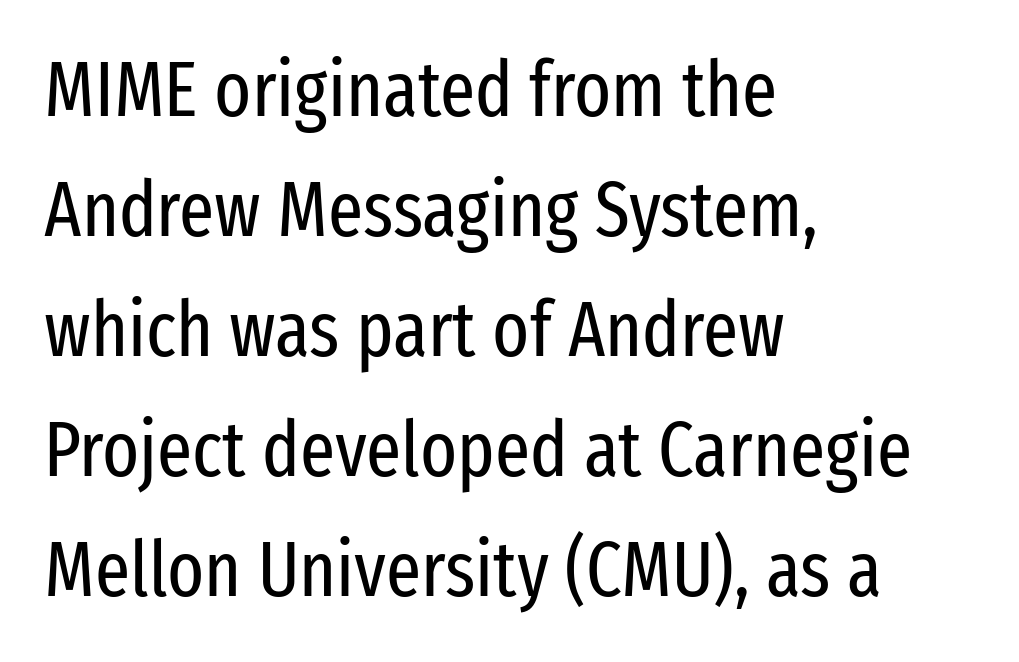
Clear beneath every line of the passage. What's the leading like? Ordinary, nothing unusual. Characters remain perfectly vertical along every line. The face used here is a sans, in the tradition of grotesques and geometrics.
